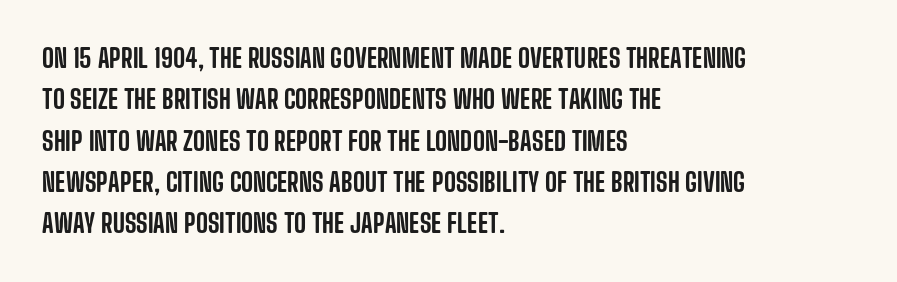
{"italic": "no", "underline": "no", "align": "left", "line_spacing": "normal", "line_spacing_ratio": 1.59, "letter_spacing": "normal", "letter_spacing_em": 0.0, "glyph_px": 26}
